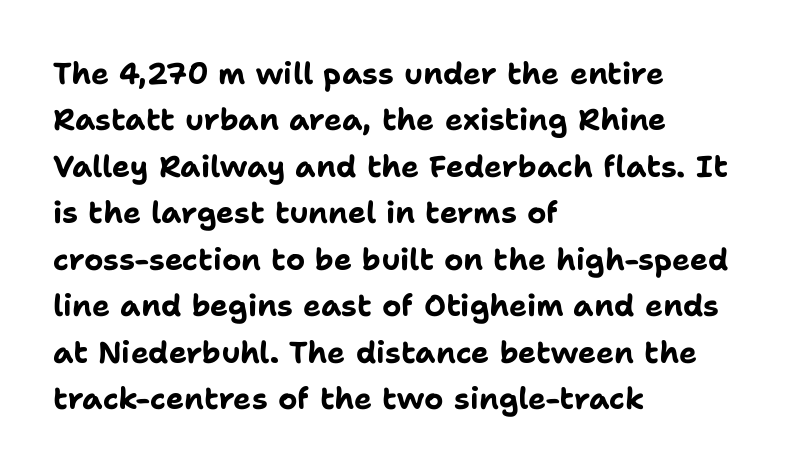
{"serif": "no", "italic": "no", "bold": "yes", "weight": "bold", "width": "normal", "stroke_contrast": "low", "x_height": "medium", "monospaced": "no", "underline": "no", "align": "left", "line_spacing": "normal", "line_spacing_ratio": 1.55, "letter_spacing": "normal", "letter_spacing_em": 0.0, "glyph_px": 30}
